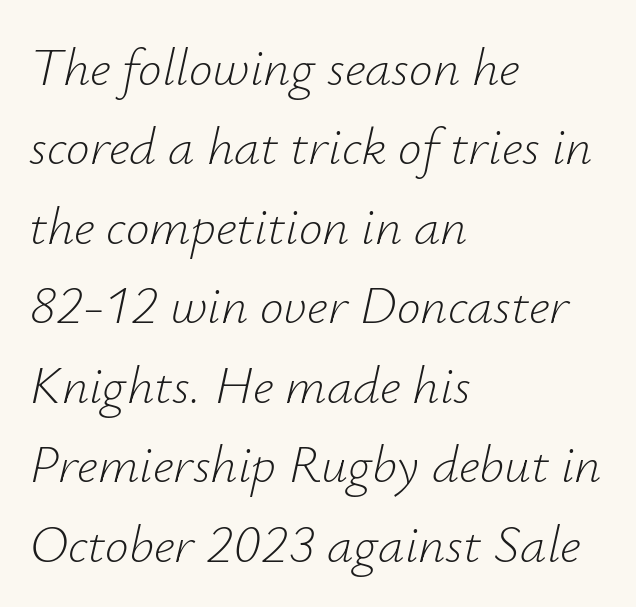
Whoever set this chose a conventional vertical rhythm. Where is the straight margin? On the left. Letters have the restrained weight of plain body copy at most. The horizontal fit of the characters is conventional and even. Think of a printed novel: that variable character pitch is what you see here. The lettering tilts uniformly, giving the passage an italic look.
